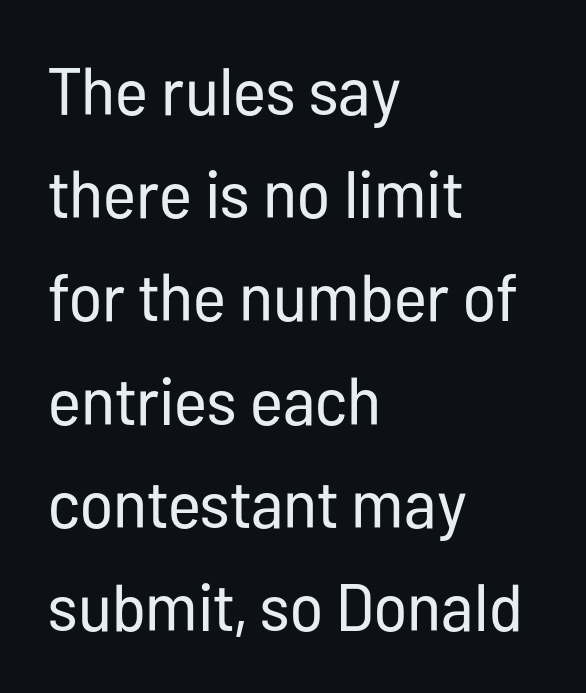
{"serif": "no", "italic": "no", "bold": "no", "weight": "regular", "width": "condensed", "stroke_contrast": "low", "x_height": "medium", "monospaced": "no", "underline": "no", "align": "left", "line_spacing": "normal", "line_spacing_ratio": 1.54, "letter_spacing": "normal", "letter_spacing_em": 0.0, "glyph_px": 67}
